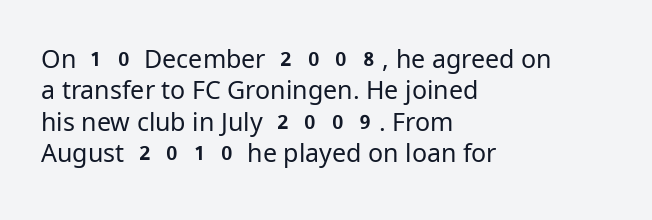
{"italic": "no", "bold": "no", "underline": "no", "align": "left", "line_spacing": "normal", "line_spacing_ratio": 1.26, "letter_spacing": "normal", "letter_spacing_em": 0.0, "glyph_px": 25}
